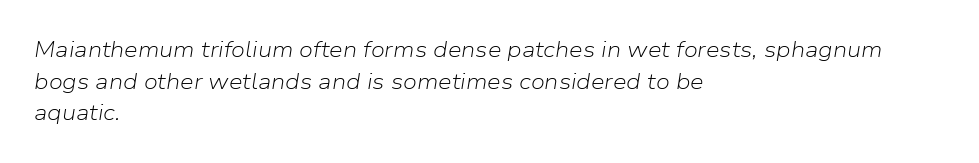
{"italic": "yes", "lean": "right", "slant_degrees": 9, "bold": "no", "underline": "no", "align": "left", "line_spacing": "normal", "line_spacing_ratio": 1.44, "letter_spacing": "normal", "letter_spacing_em": 0.0, "glyph_px": 22}
